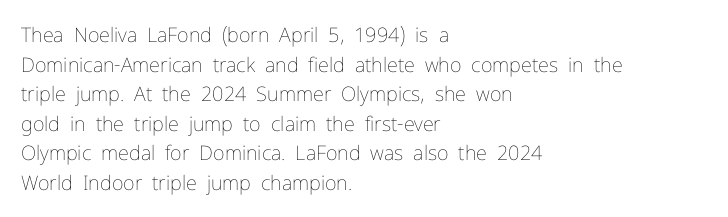
The image shows 20 px text type, upright; set left-aligned, normal line spacing (1.48x), normal letter spacing, not underlined.
